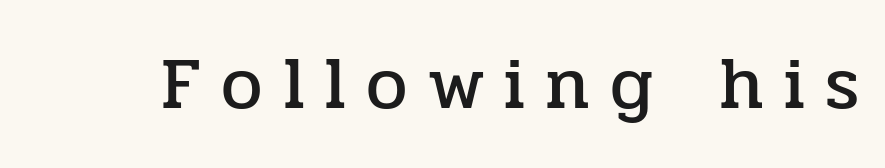
This sample has the flowing, uneven cadence of proportional lettering. Unlike a clean sans, this face finishes its strokes with serifs. Does the lettering tilt? It doesn't — this is upright. Type without underlining. Look at the tracking — it's clearly loosened, letters drifting apart.
